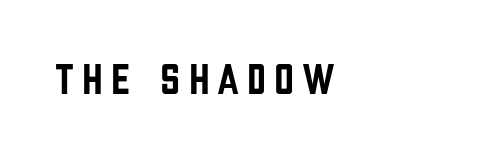
I'd call this a sans setting — the letters go barefoot. Spacing verdict: proportional, widths tailored to each character. The letters stand straight up with perfectly vertical stems. The baseline area is clear.
